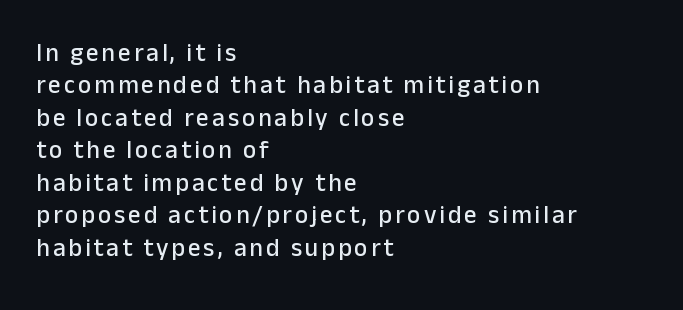
These lines stack with their left ends in a neat column. This rendering features lettering with no underline. Upright lettering throughout. The block of text has a typical density, with ordinary space between rows.
